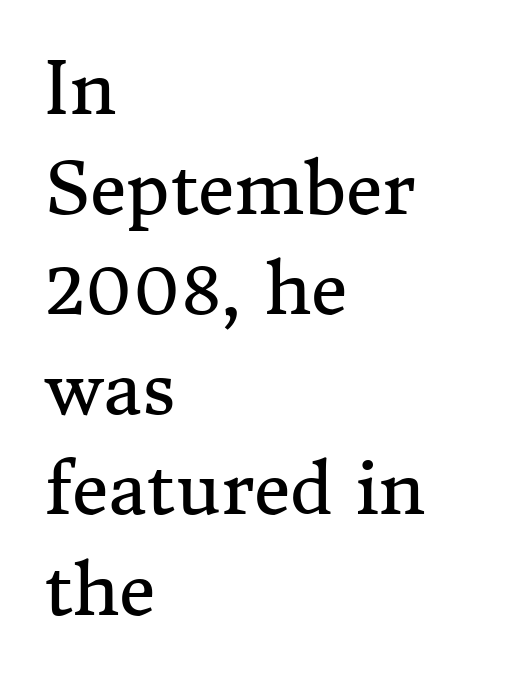
The image shows 71 px regular-weight serif type, upright; set left-aligned, normal line spacing (1.41x), normal letter spacing, not underlined; medium stroke contrast and a medium x-height.
